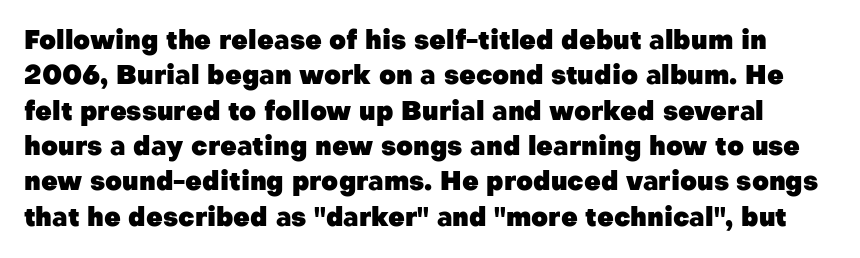
Q: Is the text bold? A: Yes.
Q: Is the text italic (slanted)? A: No, it is upright.
Q: Is the text underlined? A: No.
Q: Is the spacing between letters normal or unusually wide? A: Normal.
Q: Is the spacing between lines tight, normal or loose? A: Normal.
